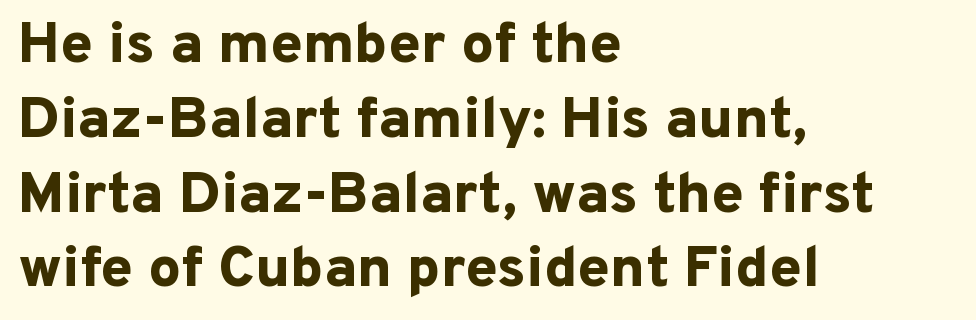
Q: Is the text bold? A: Yes.
Q: Is the text italic (slanted)? A: No, it is upright.
Q: Is the typeface a serif or a sans-serif typeface? A: Sans-serif.
Q: Is the text underlined? A: No.
Q: How is the paragraph aligned? A: Left-aligned.
Q: Is the spacing between letters normal or unusually wide? A: Normal.
Q: Is the spacing between lines tight, normal or loose? A: Normal.
Q: Width (condensed, normal, or wide)? A: Normal.
Q: Stroke contrast? A: Low.
Q: x-height? A: Medium.
Q: Monospaced? A: No.
